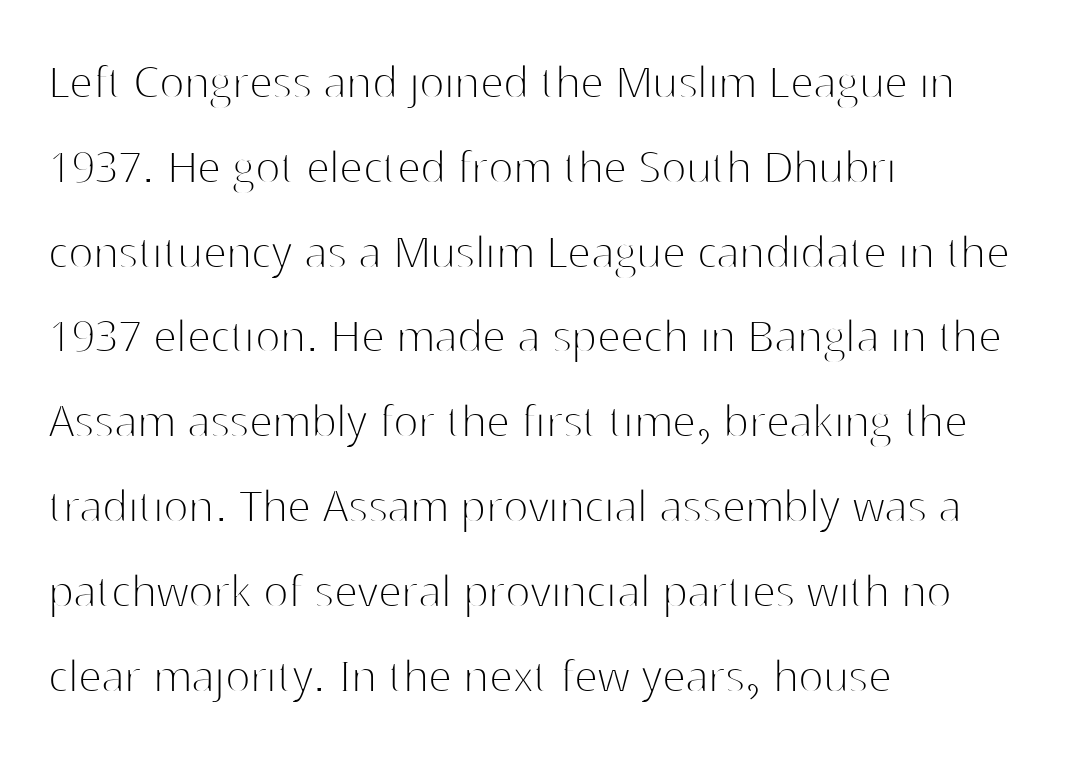
The image shows 53 px thin sans-serif type, upright; set left-aligned, normal line spacing (1.6x), normal letter spacing, not underlined; high stroke contrast and a medium x-height.
